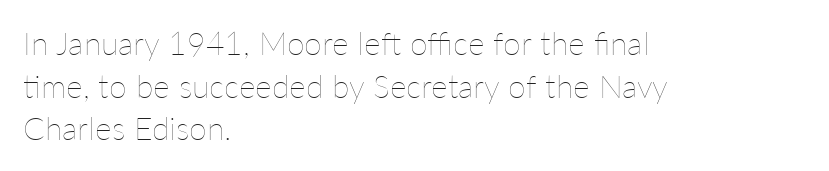
The image shows 32 px thin type, upright; set left-aligned, normal line spacing (1.33x), normal letter spacing, not underlined; low stroke contrast and a medium x-height.
